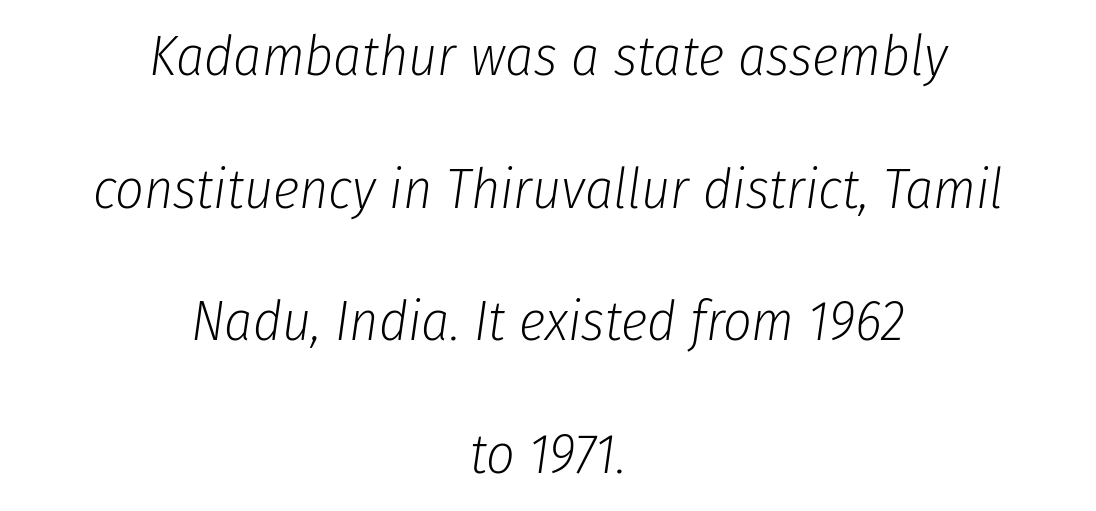
This sample uses plain, unmodified letter spacing. In CSS terms this would be text-align: center. Proportional: the letters do not fall into vertical columns. Does the leading feel generous? Absolutely, it's lavish. Counters stay open thanks to moderate or lighter strokes. Underlining? Definitely not there.
